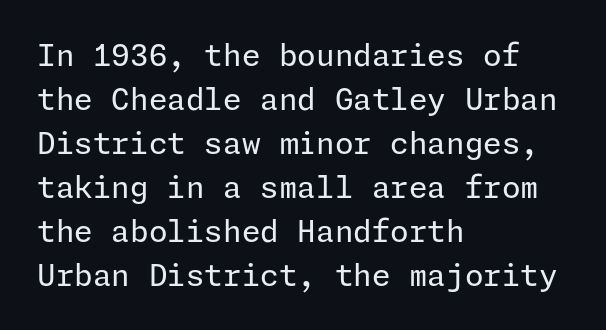
Honestly, the letter spacing is just normal — you wouldn't notice it. This sample is left-justified, so line endings fall wherever the words run out. A typesetter would label this face a sans. Line spacing here is normal. The typography opts for an upright posture over an oblique one. The font is comparable to plain body text, perhaps lighter.
